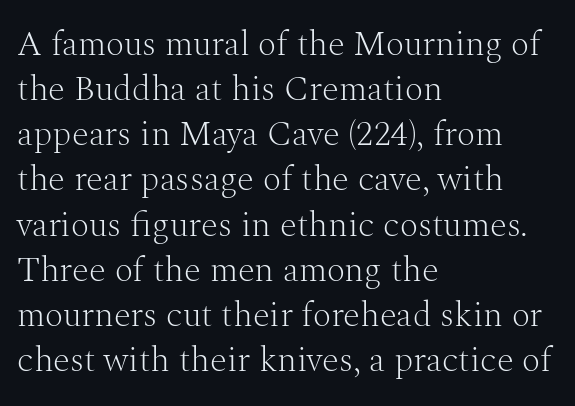
{"serif": "yes", "italic": "no", "bold": "no", "weight": "light", "width": "normal", "stroke_contrast": "medium", "x_height": "medium", "monospaced": "no", "underline": "no", "align": "left", "line_spacing": "normal", "line_spacing_ratio": 1.29, "letter_spacing": "normal", "letter_spacing_em": 0.0, "glyph_px": 35}
